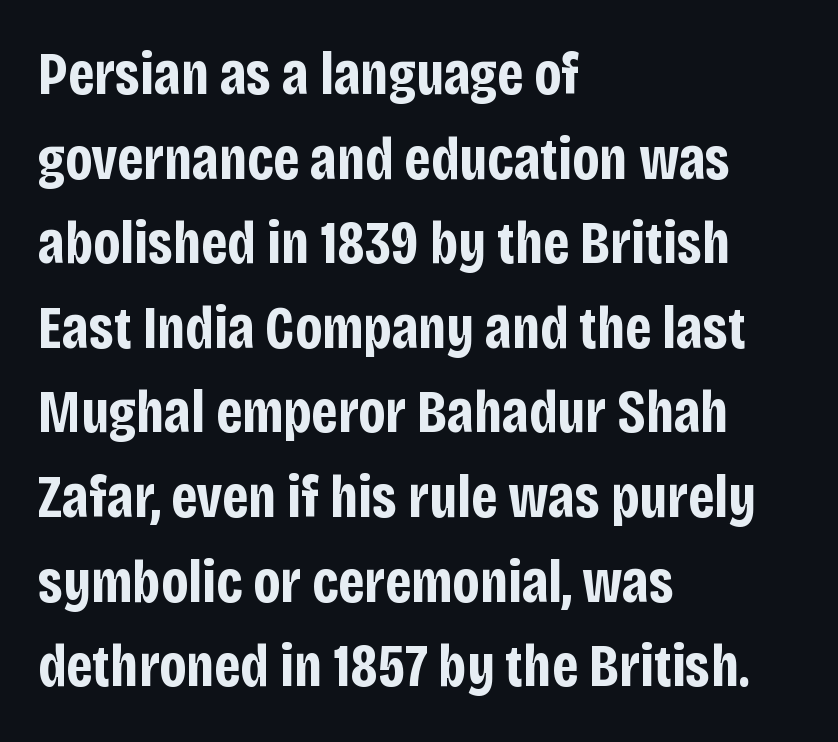
The image shows 60 px bold, condensed sans-serif type, upright; set left-aligned, normal line spacing (1.41x), normal letter spacing, not underlined; low stroke contrast and a large x-height.
